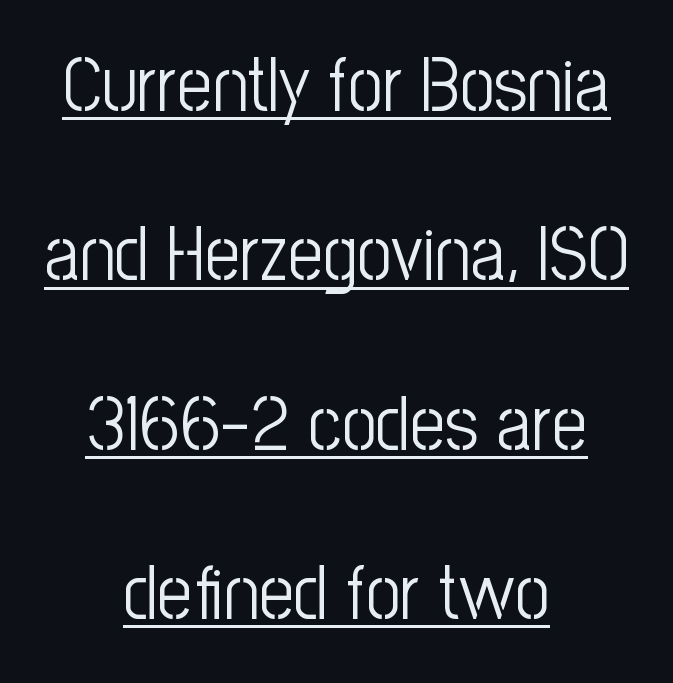
The horizontal fit of the characters is conventional and even. Every stem runs plumb, perpendicular to the baseline. Compared with typical paragraphs, the rows here are farther apart. Leftover space on each line is divided equally before and after the words. Stem width sits at or under what a default text font uses.
